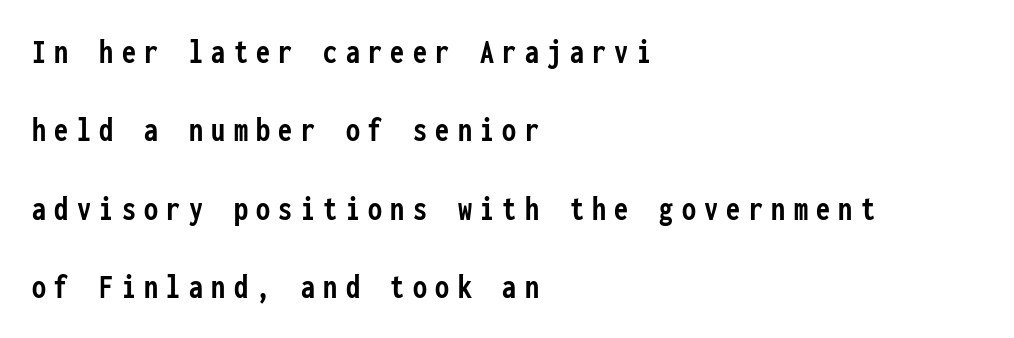
Q: Is the text bold? A: Yes.
Q: Is the text italic (slanted)? A: No, it is upright.
Q: Is the typeface a serif or a sans-serif typeface? A: Sans-serif.
Q: Is the text underlined? A: No.
Q: How is the paragraph aligned? A: Left-aligned.
Q: Is the spacing between letters normal or unusually wide? A: Unusually wide.
Q: Is the spacing between lines tight, normal or loose? A: Loose.
Q: Width (condensed, normal, or wide)? A: Condensed.
Q: Stroke contrast? A: Low.
Q: x-height? A: Medium.
Q: Monospaced? A: Yes.
